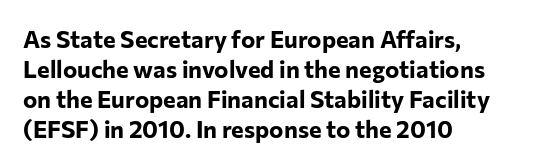
{"italic": "no", "bold": "yes", "underline": "no", "align": "left", "line_spacing": "normal", "line_spacing_ratio": 1.25, "letter_spacing": "normal", "letter_spacing_em": 0.0, "glyph_px": 24}
